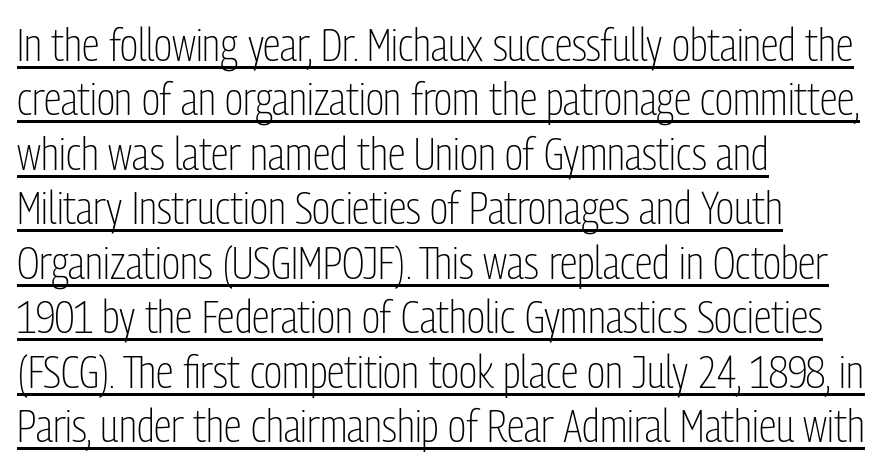
Q: Is the text bold? A: No.
Q: Is the text italic (slanted)? A: No, it is upright.
Q: Is the typeface a serif or a sans-serif typeface? A: Sans-serif.
Q: Is the text underlined? A: Yes.
Q: How is the paragraph aligned? A: Left-aligned.
Q: Is the spacing between letters normal or unusually wide? A: Normal.
Q: Width (condensed, normal, or wide)? A: Condensed.
Q: Stroke contrast? A: Low.
Q: x-height? A: Medium.
Q: Monospaced? A: No.
